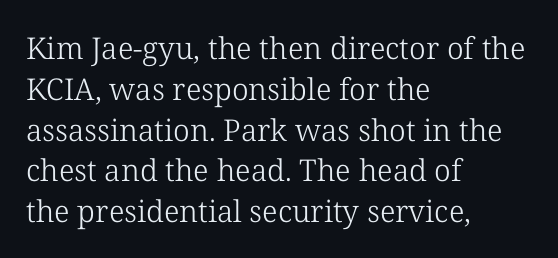
{"serif": "yes", "italic": "no", "bold": "no", "weight": "light", "width": "normal", "stroke_contrast": "low", "x_height": "medium", "monospaced": "no", "underline": "no", "align": "left", "line_spacing": "normal", "line_spacing_ratio": 1.36, "letter_spacing": "normal", "letter_spacing_em": 0.0, "glyph_px": 30}
